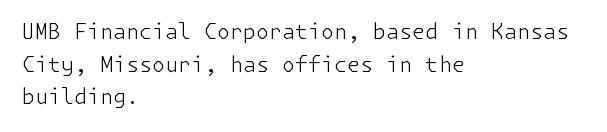
The image shows 21 px text type, upright; set left-aligned, normal line spacing (1.55x), normal letter spacing, not underlined.
